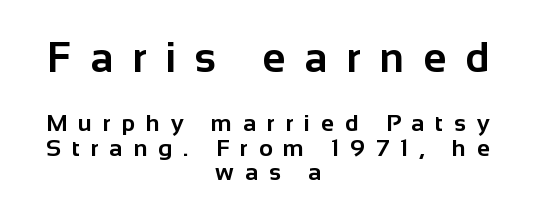
Q: Is the text bold? A: Yes.
Q: Is the text italic (slanted)? A: No, it is upright.
Q: Is the typeface a serif or a sans-serif typeface? A: Sans-serif.
Q: Is the text underlined? A: No.
Q: How is the paragraph aligned? A: Centered.
Q: Is the spacing between letters normal or unusually wide? A: Unusually wide.
Q: Is the spacing between lines tight, normal or loose? A: Tight.
Q: Which block of text is set in a larger size, the first (top) or the second (bottom)? A: The first (top) one.
Q: Width (condensed, normal, or wide)? A: Normal.
Q: Stroke contrast? A: Low.
Q: x-height? A: Medium.
Q: Monospaced? A: No.
